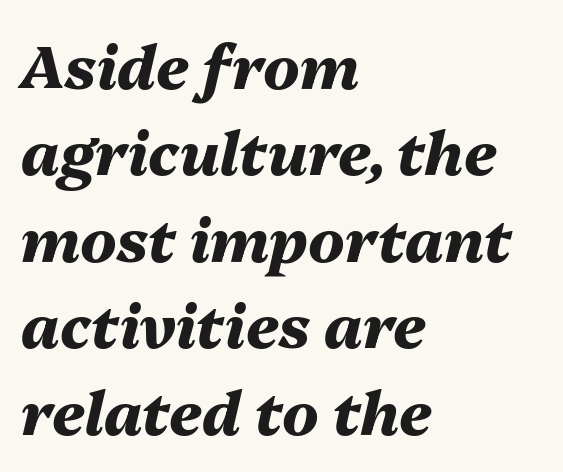
Posture: slanted. In terms of letterspacing, this is plain default setting. Plain, unruled lines of type. Proportional: the letters do not fall into vertical columns. Set as a true bold cut, around the 700 mark. Which margin do the lines hug? The left one — the right edge is uneven.
